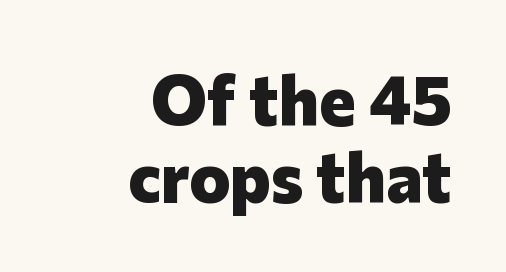
The image shows 69 px heavy sans-serif type, upright; set right-aligned, tight line spacing (1.12x), normal letter spacing, not underlined; low stroke contrast and a medium x-height.
